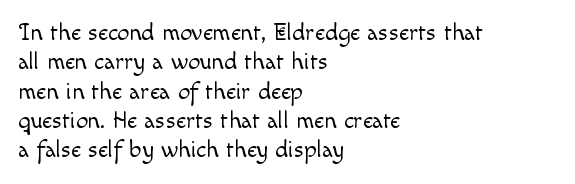
{"italic": "no", "bold": "no", "underline": "no", "align": "left", "line_spacing_ratio": 1.22, "letter_spacing": "normal", "letter_spacing_em": 0.0, "glyph_px": 24}
